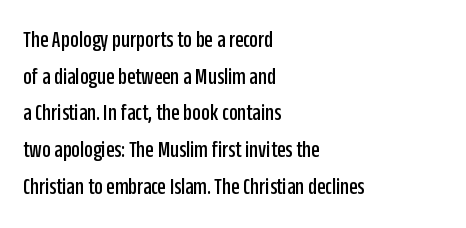
Q: Is the text italic (slanted)? A: No, it is upright.
Q: Is the text underlined? A: No.
Q: How is the paragraph aligned? A: Left-aligned.
Q: Is the spacing between letters normal or unusually wide? A: Normal.
Q: Is the spacing between lines tight, normal or loose? A: Normal.
